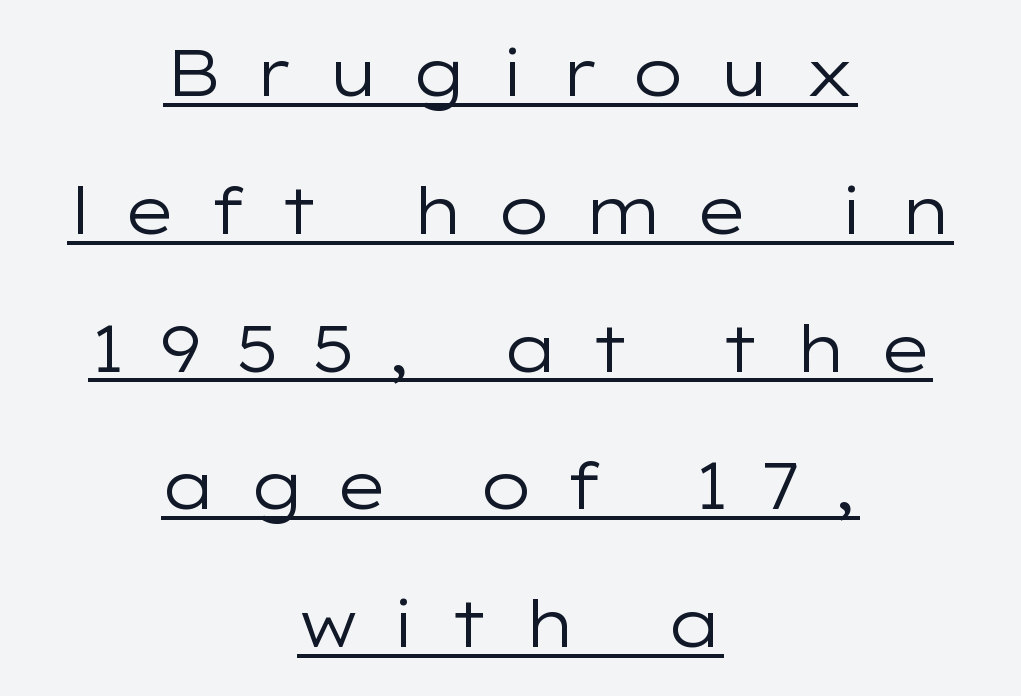
{"serif": "no", "italic": "no", "bold": "no", "weight": "regular", "width": "wide", "stroke_contrast": "low", "x_height": "medium", "monospaced": "no", "underline": "yes", "align": "center", "line_spacing": "loose", "line_spacing_ratio": 2.12, "letter_spacing": "wide", "letter_spacing_em": 0.47, "glyph_px": 65}
